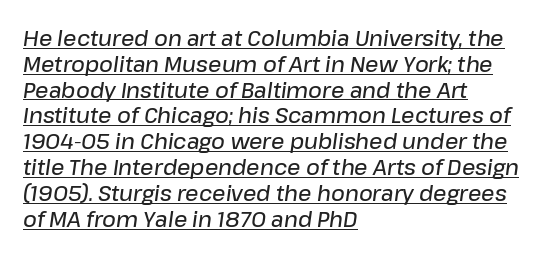
{"italic": "yes", "lean": "right", "slant_degrees": 8, "bold": "semi", "underline": "yes", "align": "left", "line_spacing_ratio": 1.23, "letter_spacing": "normal", "letter_spacing_em": 0.0, "glyph_px": 21}
